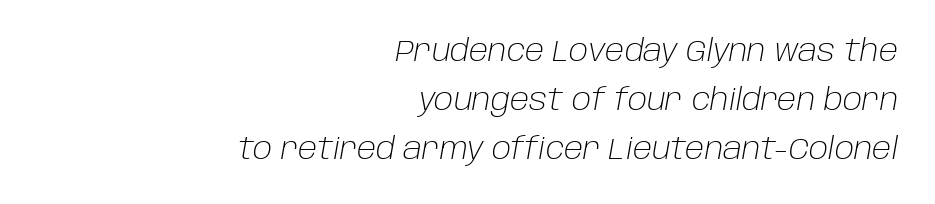
Q: Is the text bold? A: No.
Q: Is the text italic (slanted)? A: Yes, it leans right by about 10 degrees.
Q: Is the text underlined? A: No.
Q: How is the paragraph aligned? A: Right-aligned.
Q: Is the spacing between letters normal or unusually wide? A: Normal.
Q: Is the spacing between lines tight, normal or loose? A: Normal.
Q: Width (condensed, normal, or wide)? A: Normal.
Q: Stroke contrast? A: Low.
Q: x-height? A: Large.
Q: Monospaced? A: No.
